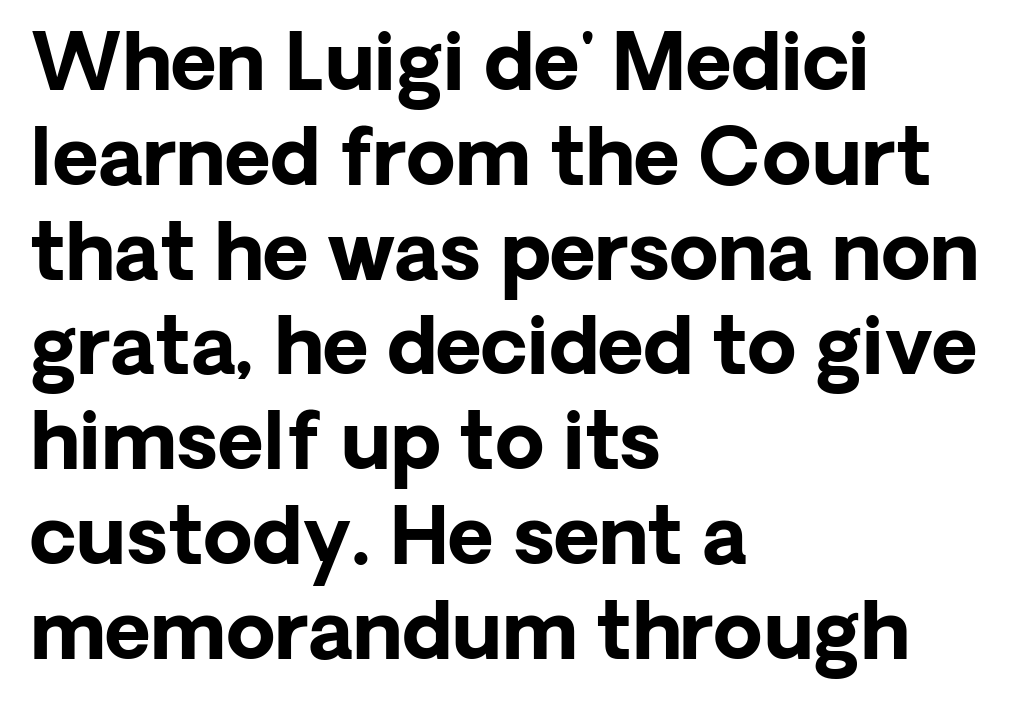
The image shows 79 px bold sans-serif type, upright; set left-aligned, line spacing 1.2x, normal letter spacing, not underlined; low stroke contrast and a medium x-height.
